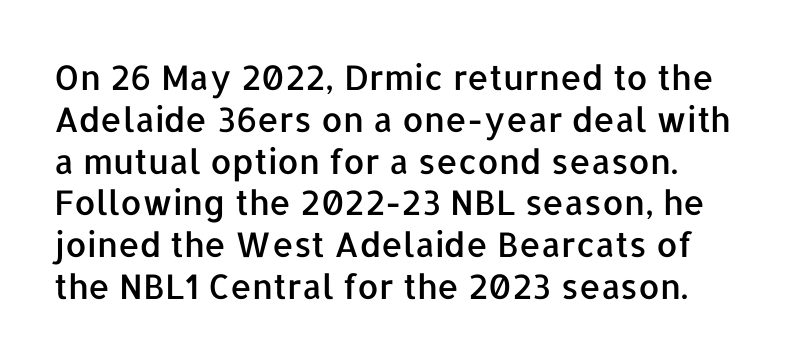
The string is rendered with underlining switched off. Is the letter spacing exaggerated? No — it looks like the ordinary default. The lettering stays uniformly vertical, giving the passage a roman look. The designer went with a sans here, leaving each stem footless.
